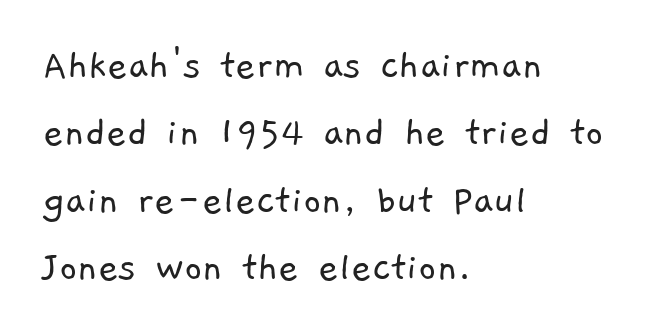
Q: Is the text bold? A: No.
Q: Is the typeface a serif or a sans-serif typeface? A: Sans-serif.
Q: Is the text underlined? A: No.
Q: How is the paragraph aligned? A: Left-aligned.
Q: Is the spacing between letters normal or unusually wide? A: Normal.
Q: Is the spacing between lines tight, normal or loose? A: Normal.
Q: Width (condensed, normal, or wide)? A: Normal.
Q: Stroke contrast? A: Low.
Q: x-height? A: Medium.
Q: Monospaced? A: No.
